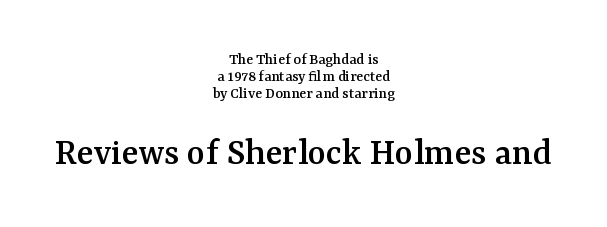
The setting favours the middle, as headings and verse often do. Characters follow at the spacing the type designer built in. Here the designer chose a conventional face with non-uniform glyph widths. The later block is typeset at a bigger size than the earlier block.
